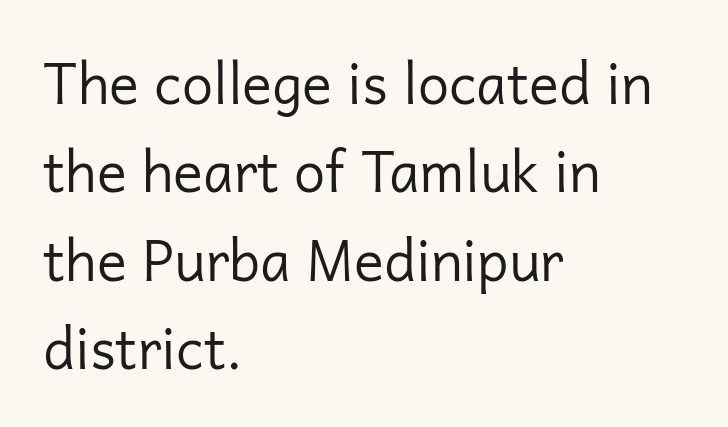
The image shows 56 px regular-weight sans-serif type, upright; set left-aligned, normal line spacing (1.58x), normal letter spacing, not underlined; low stroke contrast and a medium x-height.
